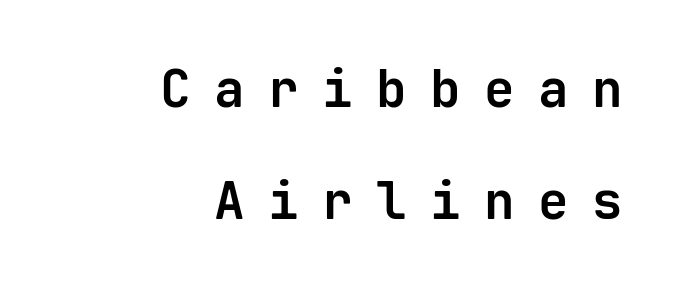
Someone cranked the tracking dial way up on this one. Set as a true bold cut, around the 700 mark. No italicization has been applied; the sample stays upright. The letters carry no serifs — their stems end cleanly without finishing strokes. Here the designer chose a console-style face with uniform glyph widths. Anything drawn beneath the words? Only blank space.
